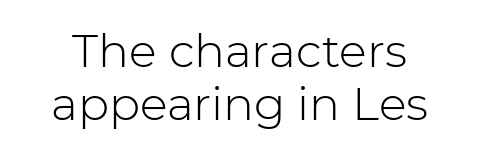
The image shows 46 px light sans-serif type, upright; set tight line spacing (1.15x), normal letter spacing, not underlined; low stroke contrast and a medium x-height.
